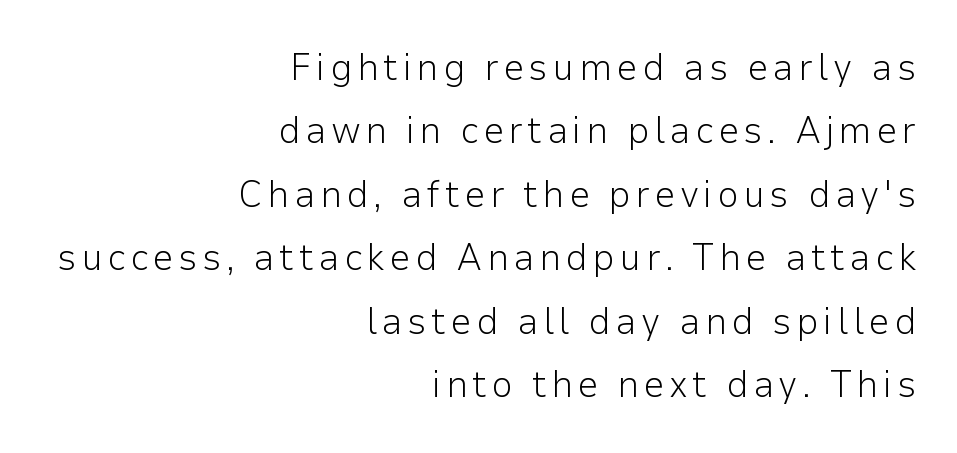
{"serif": "no", "italic": "no", "bold": "no", "weight": "light", "width": "normal", "stroke_contrast": "low", "x_height": "medium", "monospaced": "no", "underline": "no", "align": "right", "line_spacing": "normal", "line_spacing_ratio": 1.67, "glyph_px": 38}
